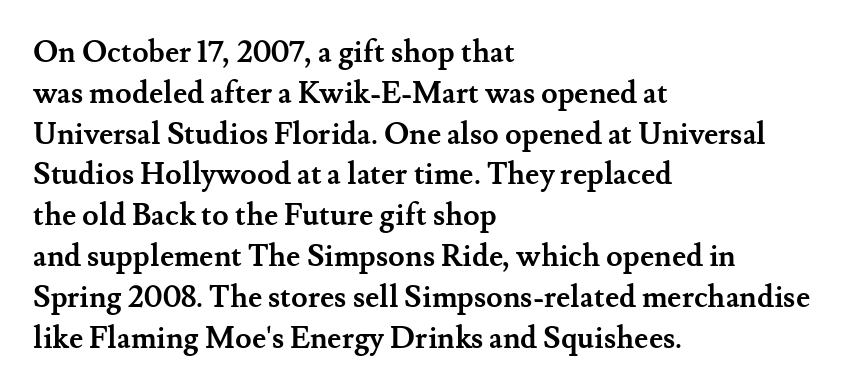
Q: Is the text bold? A: Yes.
Q: Is the text italic (slanted)? A: No, it is upright.
Q: Is the typeface a serif or a sans-serif typeface? A: Serif.
Q: Is the text underlined? A: No.
Q: How is the paragraph aligned? A: Left-aligned.
Q: Is the spacing between letters normal or unusually wide? A: Normal.
Q: Is the spacing between lines tight, normal or loose? A: Normal.
Q: Width (condensed, normal, or wide)? A: Normal.
Q: Stroke contrast? A: Medium.
Q: x-height? A: Small.
Q: Monospaced? A: No.
